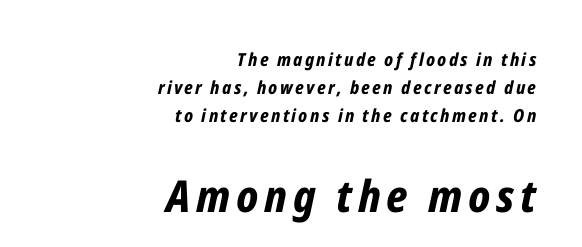
The image shows 44 px bold, condensed type, italic (leaning right); set right-aligned, normal line spacing (1.56x), not underlined; the second (bottom) block is 2.44x larger; low stroke contrast and a medium x-height.
